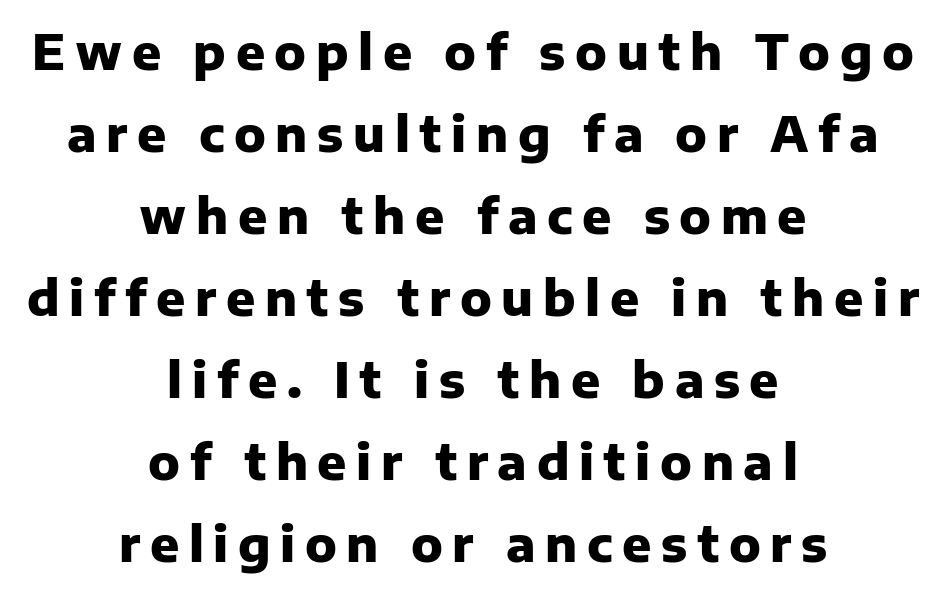
Notice how thick the strokes are: this is what a full bold looks like. The passage shown is not underscored anywhere. Stroke terminals: plain, sans-serif. Short note: letters widely spaced.
